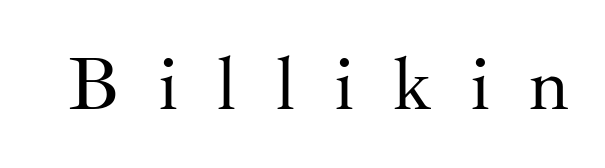
The image shows 76 px regular-weight serif type, upright; set unusually wide letter spacing (+0.5 em), not underlined; medium stroke contrast and a small x-height.
